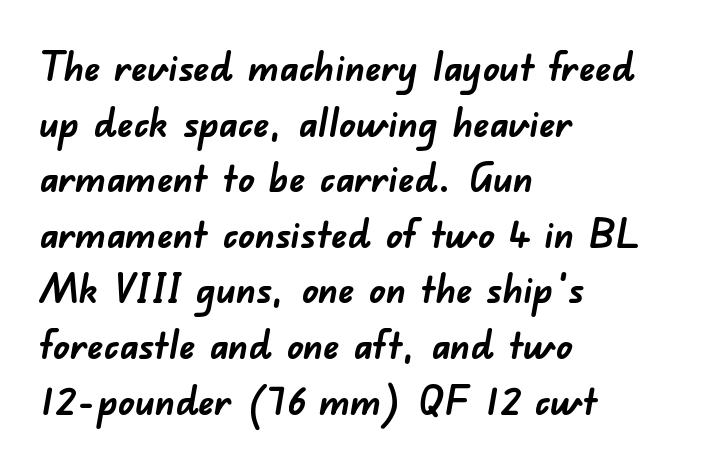
The space between consecutive lines is moderate. Casual observation: everything's shoved over to the left. Letter spacing: default. Plain, unruled lines of type.
